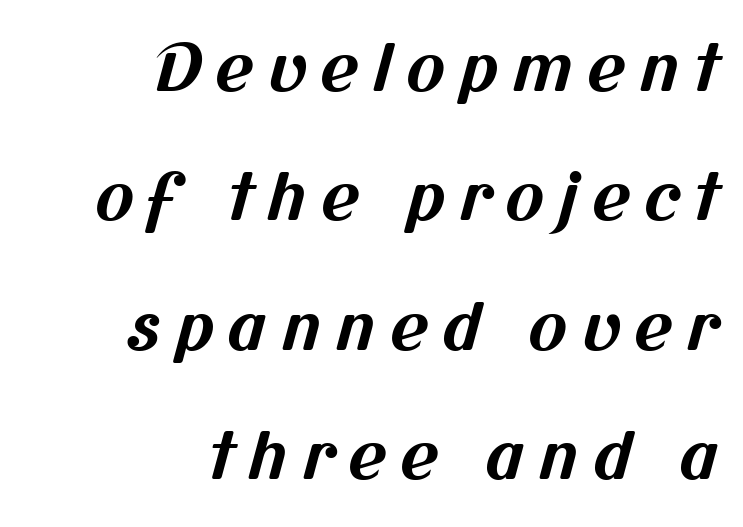
{"serif": "no", "bold": "yes", "weight": "bold", "width": "normal", "stroke_contrast": "medium", "x_height": "medium", "monospaced": "no", "underline": "no", "align": "right", "line_spacing": "loose", "line_spacing_ratio": 1.99, "letter_spacing": "wide", "letter_spacing_em": 0.22, "glyph_px": 65}
